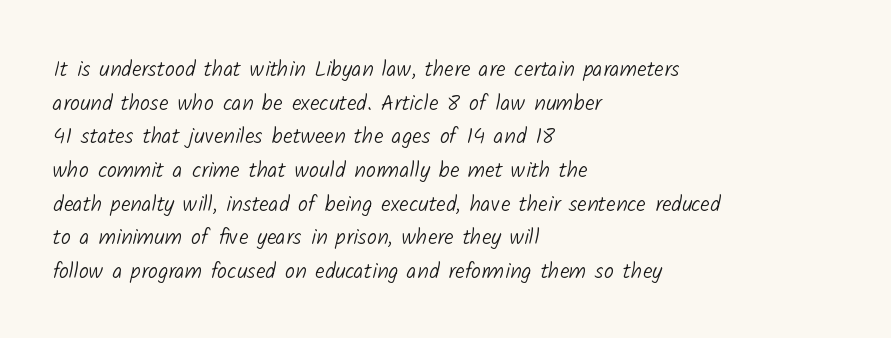
Q: Is the text bold? A: No.
Q: Is the text underlined? A: No.
Q: How is the paragraph aligned? A: Left-aligned.
Q: Is the spacing between letters normal or unusually wide? A: Normal.
Q: Is the spacing between lines tight, normal or loose? A: Normal.
